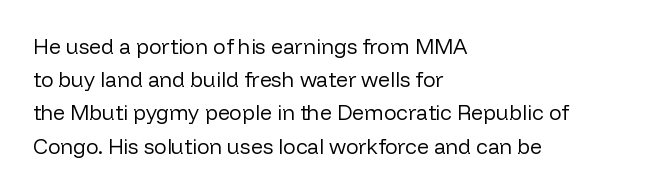
Q: Is the text bold? A: No.
Q: Is the text italic (slanted)? A: No, it is upright.
Q: Is the text underlined? A: No.
Q: How is the paragraph aligned? A: Left-aligned.
Q: Is the spacing between letters normal or unusually wide? A: Normal.
Q: Is the spacing between lines tight, normal or loose? A: Normal.
